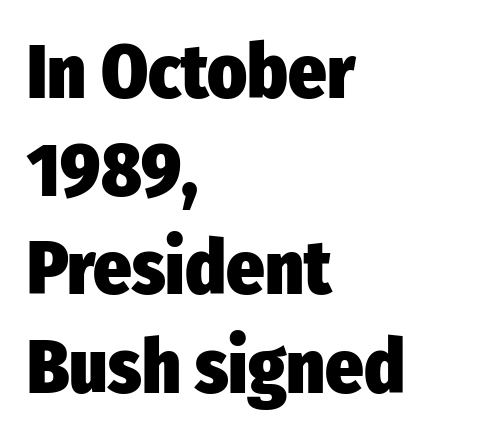
{"serif": "no", "italic": "no", "bold": "yes", "weight": "heavy", "width": "condensed", "stroke_contrast": "low", "x_height": "medium", "monospaced": "no", "underline": "no", "align": "left", "line_spacing": "normal", "line_spacing_ratio": 1.31, "letter_spacing": "normal", "letter_spacing_em": 0.0, "glyph_px": 75}
